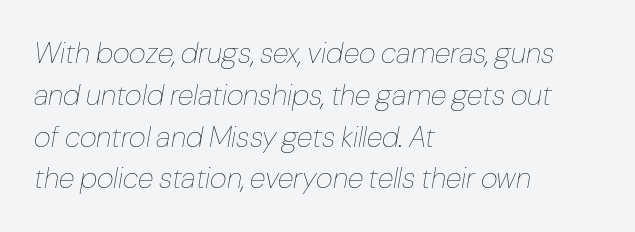
The image shows 29 px thin type, italic (leaning right); set left-aligned, normal line spacing (1.44x), normal letter spacing, not underlined; low stroke contrast and a medium x-height.
